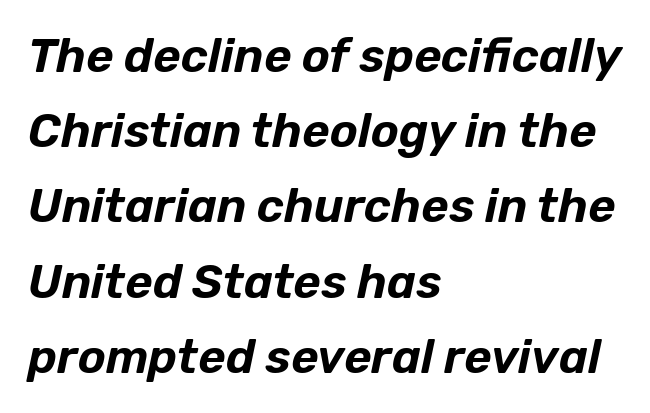
Q: Is the text italic (slanted)? A: Yes, it leans right by about 12 degrees.
Q: Is the text underlined? A: No.
Q: How is the paragraph aligned? A: Left-aligned.
Q: Is the spacing between letters normal or unusually wide? A: Normal.
Q: Is the spacing between lines tight, normal or loose? A: Normal.
Q: Width (condensed, normal, or wide)? A: Normal.
Q: Stroke contrast? A: Low.
Q: x-height? A: Medium.
Q: Monospaced? A: No.
